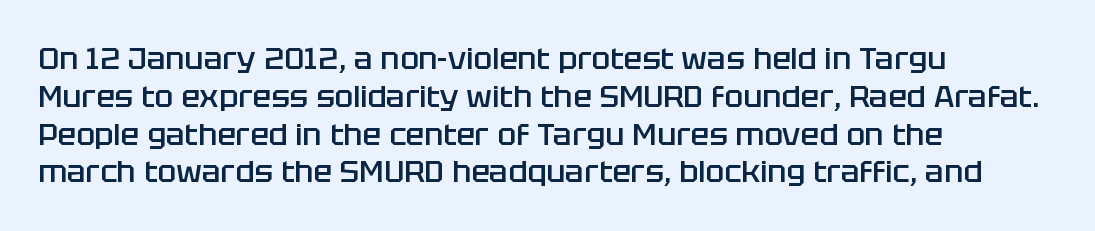
The image shows 31 px semibold sans-serif type, upright; set left-aligned, line spacing 1.22x, normal letter spacing, not underlined; low stroke contrast and a large x-height.
